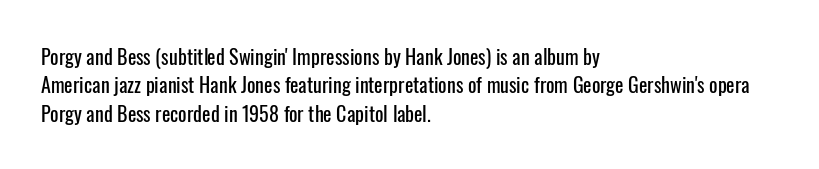
The image shows 20 px text type, upright; set left-aligned, normal line spacing (1.42x), normal letter spacing, not underlined.
